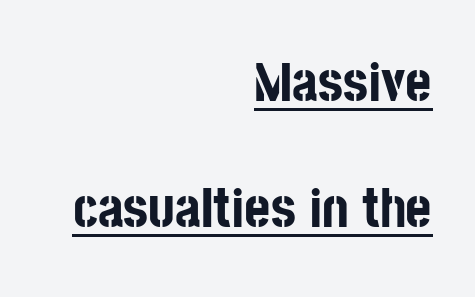
The font is running at its bold setting. What decoration does the sample have? An underline. Spacing between characters is what you'd get straight out of the box. Every stem runs plumb, perpendicular to the baseline. The lines are quadded right. The glyphs in this specimen are sans serif.
